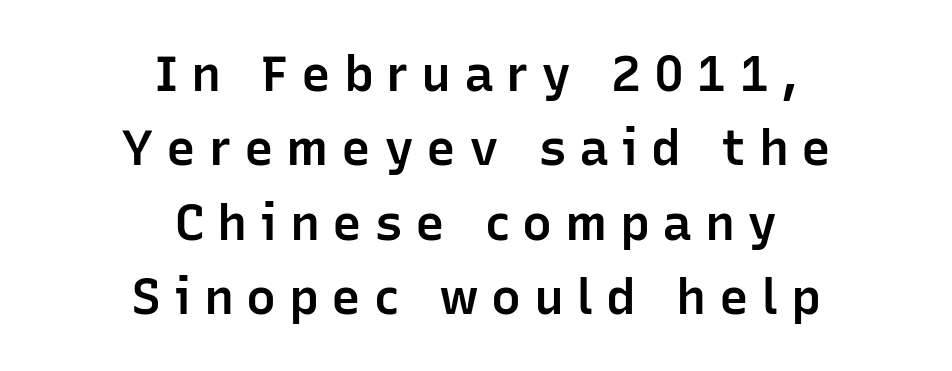
{"serif": "no", "italic": "no", "bold": "semi", "weight": "semibold", "width": "normal", "stroke_contrast": "low", "x_height": "medium", "monospaced": "no", "underline": "no", "align": "center", "line_spacing": "normal", "line_spacing_ratio": 1.49, "letter_spacing": "wide", "letter_spacing_em": 0.25, "glyph_px": 50}
